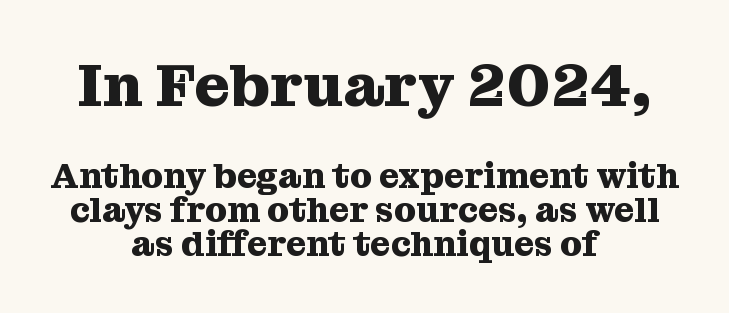
{"serif": "yes", "italic": "no", "bold": "yes", "weight": "heavy", "width": "normal", "stroke_contrast": "medium", "x_height": "medium", "monospaced": "no", "underline": "no", "align": "center", "line_spacing": "tight", "line_spacing_ratio": 0.96, "letter_spacing": "normal", "letter_spacing_em": 0.0, "larger_block": "first", "size_ratio": 1.74, "glyph_px": 61}
